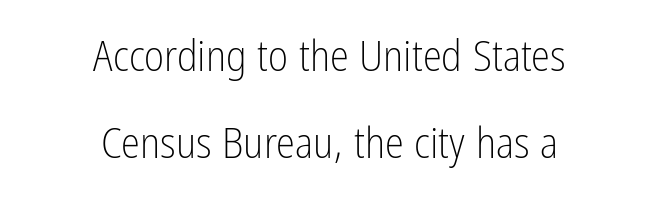
{"serif": "no", "italic": "no", "bold": "no", "weight": "light", "width": "condensed", "stroke_contrast": "low", "x_height": "medium", "monospaced": "no", "underline": "no", "align": "center", "line_spacing": "loose", "line_spacing_ratio": 2.03, "letter_spacing": "normal", "letter_spacing_em": 0.0, "glyph_px": 43}
